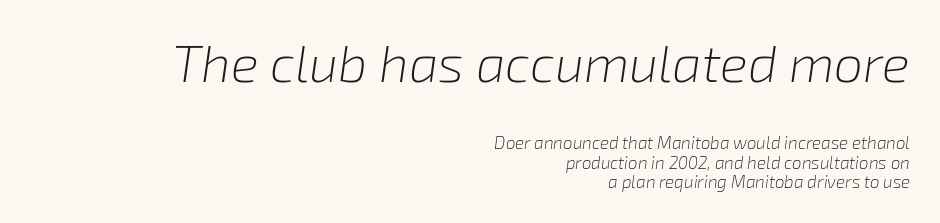
Weight: in the light-to-regular range. Spacing verdict: proportional, widths tailored to each character. Note: larger setting up top, smaller setting below. Designer's note — italics engaged. The letterforms sit shoulder to shoulder at normal distance.
